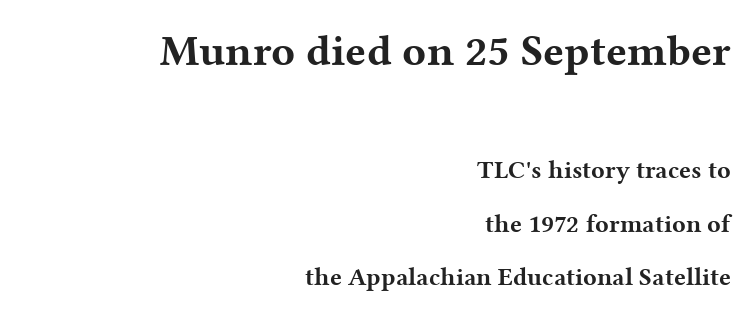
The image shows 44 px bold, wide serif type, upright; set right-aligned, loose line spacing (2.15x), normal letter spacing, not underlined; the first (top) block is 1.76x larger; medium stroke contrast and a medium x-height.
